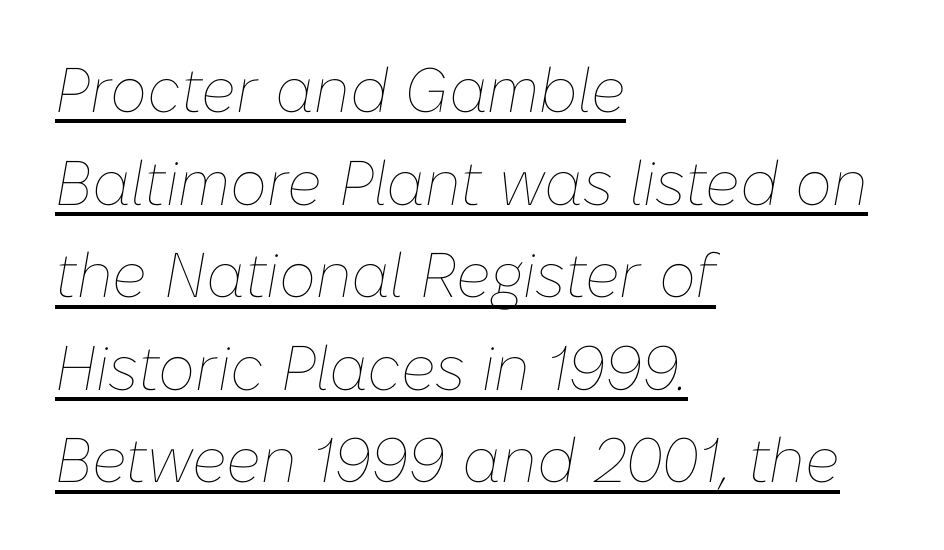
Q: Is the text bold? A: No.
Q: Is the text italic (slanted)? A: Yes, it leans right by about 10 degrees.
Q: Is the text underlined? A: Yes.
Q: How is the paragraph aligned? A: Left-aligned.
Q: Is the spacing between letters normal or unusually wide? A: Normal.
Q: Is the spacing between lines tight, normal or loose? A: Normal.
Q: Width (condensed, normal, or wide)? A: Normal.
Q: Stroke contrast? A: Low.
Q: x-height? A: Medium.
Q: Monospaced? A: No.
